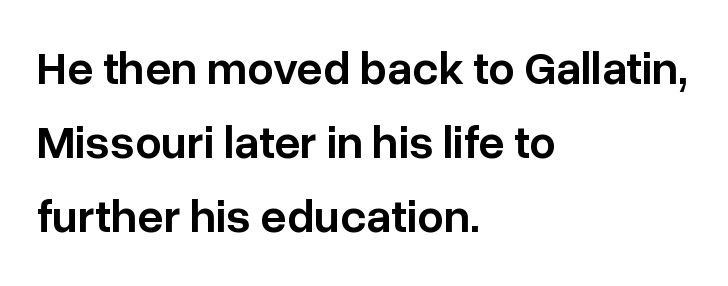
The image shows 47 px semibold sans-serif type, upright; set left-aligned, normal line spacing (1.57x), normal letter spacing, not underlined; low stroke contrast and a medium x-height.
